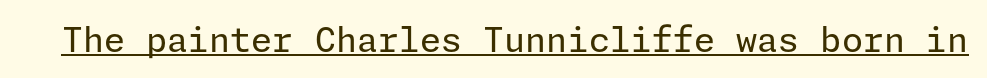
{"serif": "no", "italic": "no", "bold": "no", "weight": "regular", "width": "normal", "stroke_contrast": "low", "x_height": "medium", "underline": "yes", "letter_spacing": "normal", "letter_spacing_em": 0.0, "glyph_px": 34}
